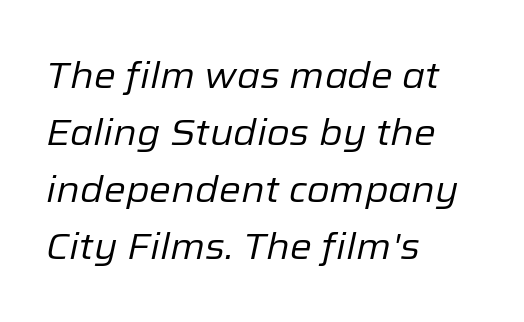
{"italic": "yes", "lean": "right", "slant_degrees": 12, "bold": "no", "weight": "regular", "width": "normal", "stroke_contrast": "low", "x_height": "medium", "monospaced": "no", "underline": "no", "align": "left", "line_spacing": "normal", "line_spacing_ratio": 1.54, "letter_spacing": "normal", "letter_spacing_em": 0.0, "glyph_px": 37}
